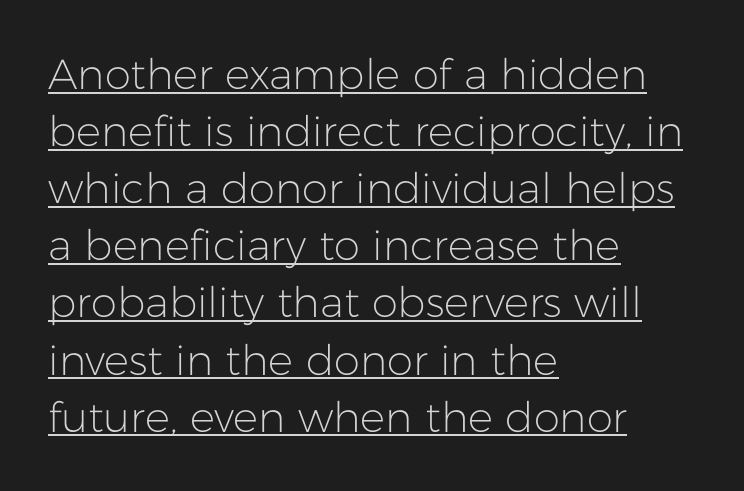
{"serif": "no", "italic": "no", "bold": "no", "weight": "light", "width": "normal", "stroke_contrast": "low", "x_height": "medium", "monospaced": "no", "underline": "yes", "align": "left", "line_spacing": "normal", "line_spacing_ratio": 1.36, "letter_spacing": "normal", "letter_spacing_em": 0.0, "glyph_px": 42}
